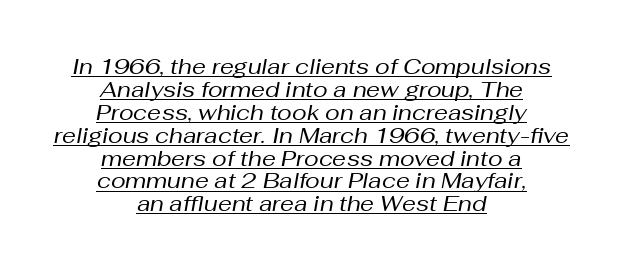
{"italic": "yes", "lean": "right", "slant_degrees": 10, "bold": "no", "underline": "yes", "align": "center", "line_spacing": "tight", "line_spacing_ratio": 1.04, "letter_spacing": "normal", "letter_spacing_em": 0.0, "glyph_px": 22}
